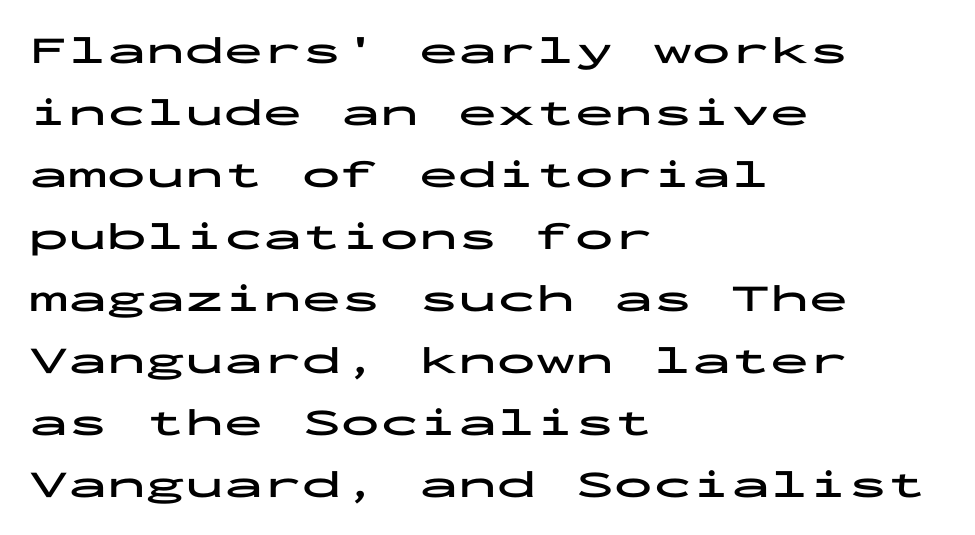
The vertical gap from one line to the next is medium. Horizontally, the lines are justified to the leading edge only. No italicization has been applied; the sample stays upright. How heavy is the stroke? Heavy — this is a bold. Letter spacing: default. Grotesque or geometric, the face here clearly has no serifs.
